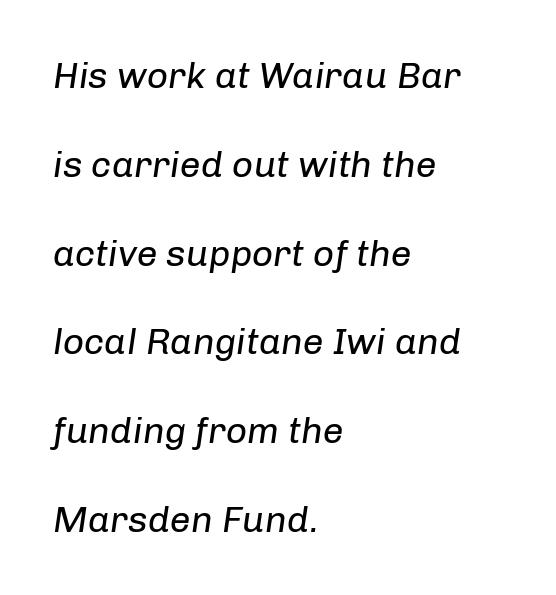
The image shows 37 px regular-weight type, italic (leaning right); set left-aligned, loose line spacing (2.4x), normal letter spacing, not underlined; low stroke contrast and a medium x-height.
